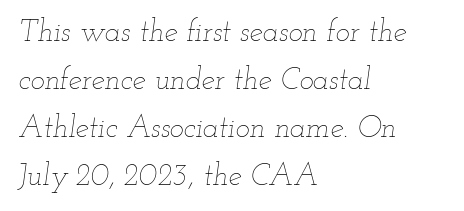
The image shows 30 px thin, wide type, italic (leaning right); set left-aligned, normal line spacing (1.6x), normal letter spacing, not underlined; low stroke contrast and a small x-height.
